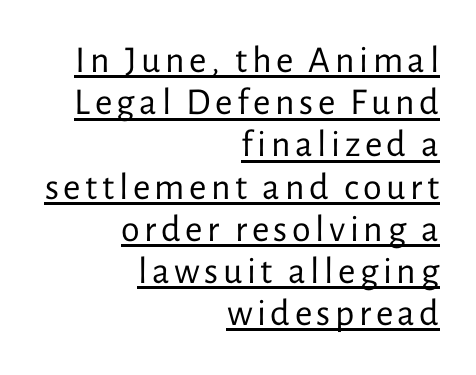
{"serif": "no", "italic": "no", "bold": "no", "weight": "regular", "width": "normal", "stroke_contrast": "low", "x_height": "medium", "monospaced": "no", "underline": "yes", "align": "right", "line_spacing": "tight", "line_spacing_ratio": 1.11, "glyph_px": 38}
